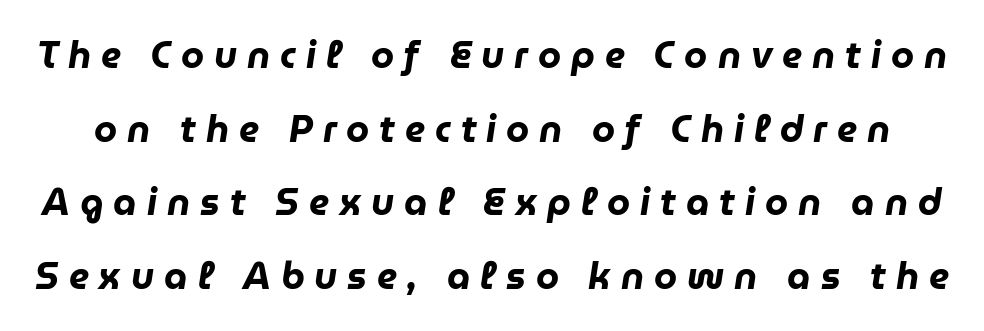
Q: Is the text bold? A: Yes.
Q: Is the text italic (slanted)? A: Yes, it leans right by about 9 degrees.
Q: Is the text underlined? A: No.
Q: Is the spacing between letters normal or unusually wide? A: Unusually wide.
Q: Is the spacing between lines tight, normal or loose? A: Loose.
Q: Width (condensed, normal, or wide)? A: Normal.
Q: Stroke contrast? A: Low.
Q: x-height? A: Medium.
Q: Monospaced? A: No.
